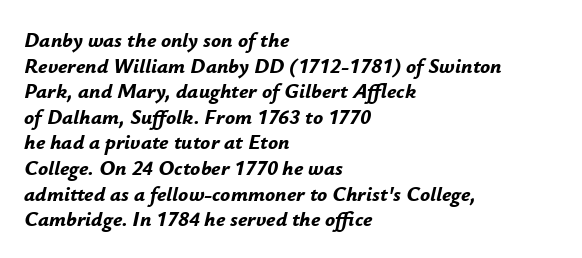
Q: Is the text bold? A: Yes.
Q: Is the text italic (slanted)? A: Yes, it leans right by about 12 degrees.
Q: Is the text underlined? A: No.
Q: How is the paragraph aligned? A: Left-aligned.
Q: Is the spacing between letters normal or unusually wide? A: Normal.
